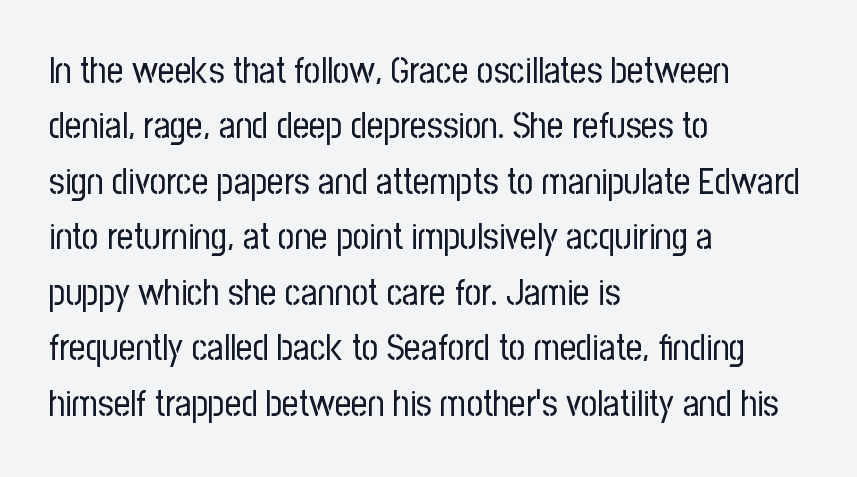
{"serif": "no", "italic": "no", "bold": "no", "weight": "regular", "width": "condensed", "stroke_contrast": "low", "x_height": "medium", "monospaced": "no", "underline": "no", "align": "left", "line_spacing": "normal", "line_spacing_ratio": 1.54, "letter_spacing": "normal", "letter_spacing_em": 0.0, "glyph_px": 36}
